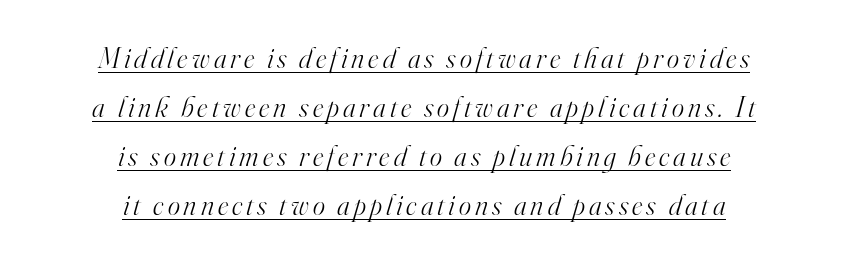
The image shows 29 px light serif type, italic (leaning right); set centered, normal line spacing (1.69x), underlined; high stroke contrast and a small x-height.
